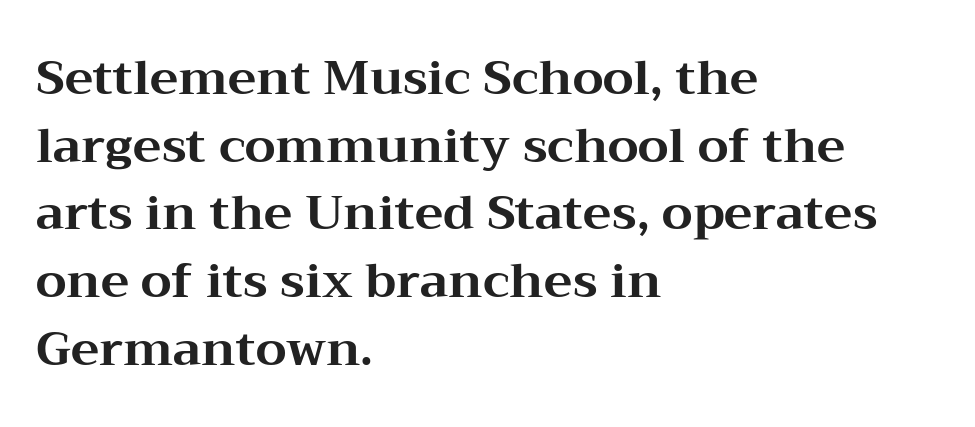
Nothing unusual about the tracking: characters are spaced as the font intends. Any mark beneath the type? The region is blank. This rendering uses left alignment, leaving the right contour irregular. Regular leading. Every letter is thick-stroked: bold, no question. Do the characters align in a grid? No, the font is proportional.
